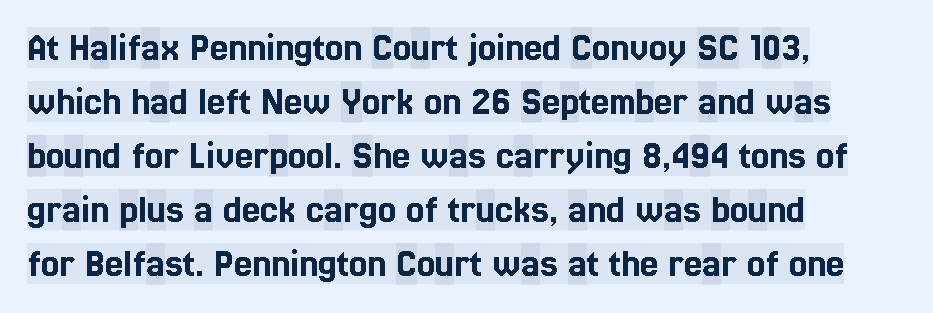
The passage shown is typeset with a serif family. This sample uses an upright cut, with every glyph sitting square on the baseline. Rows of type keep a routine distance in the vertical direction. How are the letters spaced? Ordinarily, with no added tracking.
